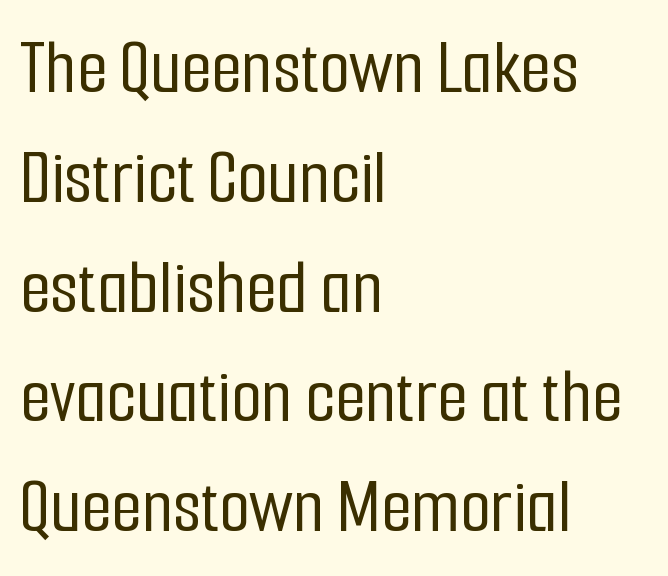
Q: Is the text italic (slanted)? A: No, it is upright.
Q: Is the typeface a serif or a sans-serif typeface? A: Sans-serif.
Q: Is the text underlined? A: No.
Q: How is the paragraph aligned? A: Left-aligned.
Q: Is the spacing between letters normal or unusually wide? A: Normal.
Q: Is the spacing between lines tight, normal or loose? A: Normal.
Q: Width (condensed, normal, or wide)? A: Condensed.
Q: Stroke contrast? A: Low.
Q: x-height? A: Medium.
Q: Monospaced? A: No.
